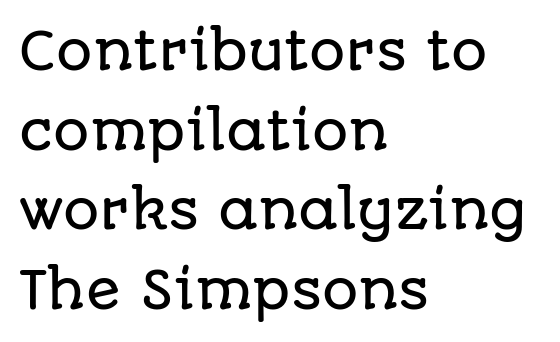
{"serif": "no", "italic": "no", "width": "normal", "stroke_contrast": "low", "x_height": "large", "monospaced": "no", "underline": "no", "align": "left", "line_spacing": "normal", "line_spacing_ratio": 1.56, "letter_spacing": "normal", "letter_spacing_em": 0.0, "glyph_px": 51}
